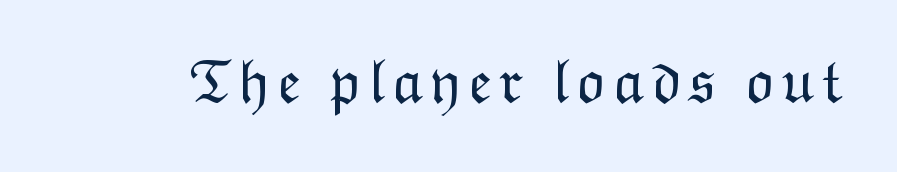
Q: Is the text bold? A: No.
Q: Is the text italic (slanted)? A: No, it is upright.
Q: Is the text underlined? A: No.
Q: Width (condensed, normal, or wide)? A: Normal.
Q: Stroke contrast? A: Low.
Q: x-height? A: Medium.
Q: Monospaced? A: No.
